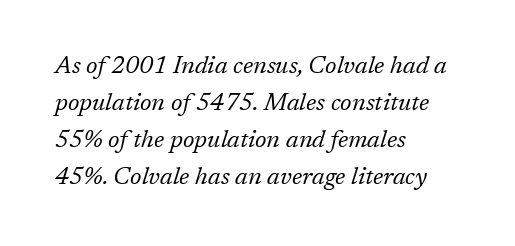
The image shows 24 px text type, italic (leaning right); set left-aligned, normal line spacing (1.54x), normal letter spacing, not underlined.
